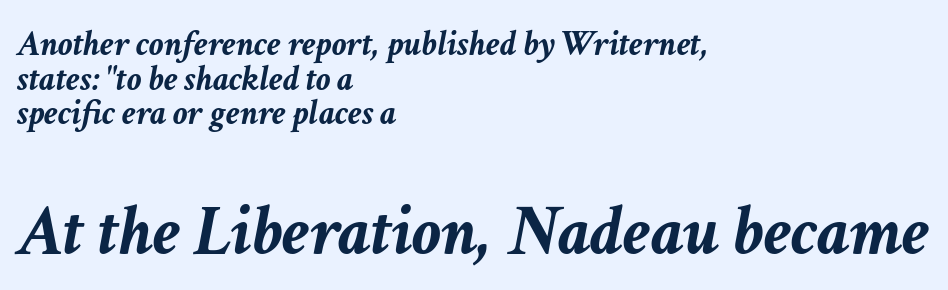
{"italic": "yes", "lean": "right", "slant_degrees": 11, "bold": "yes", "weight": "semibold", "width": "normal", "stroke_contrast": "low", "x_height": "medium", "monospaced": "no", "underline": "no", "align": "left", "line_spacing": "tight", "line_spacing_ratio": 0.96, "letter_spacing": "normal", "letter_spacing_em": 0.0, "larger_block": "second", "size_ratio": 2.0, "glyph_px": 72}
